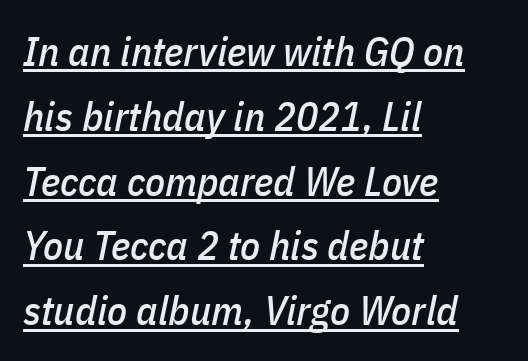
The image shows 41 px condensed type, italic (leaning right); set left-aligned, normal line spacing (1.58x), normal letter spacing, underlined; low stroke contrast and a medium x-height.
